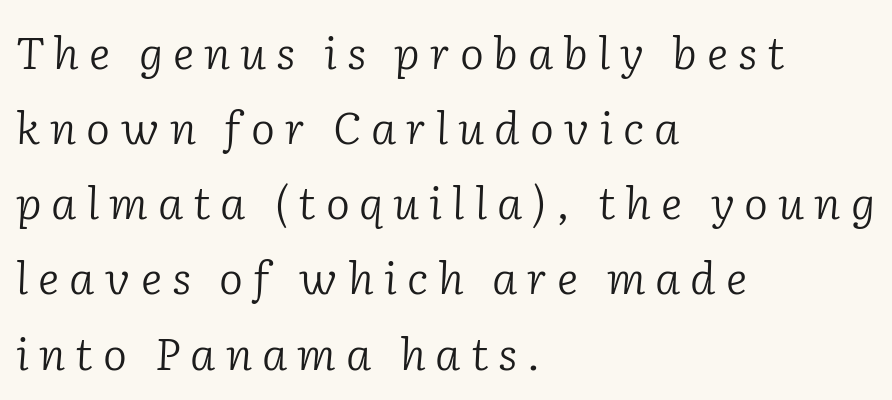
The image shows 45 px light serif type, italic (leaning right); set left-aligned, normal line spacing (1.67x), unusually wide letter spacing (+0.22 em), not underlined; low stroke contrast and a medium x-height.
